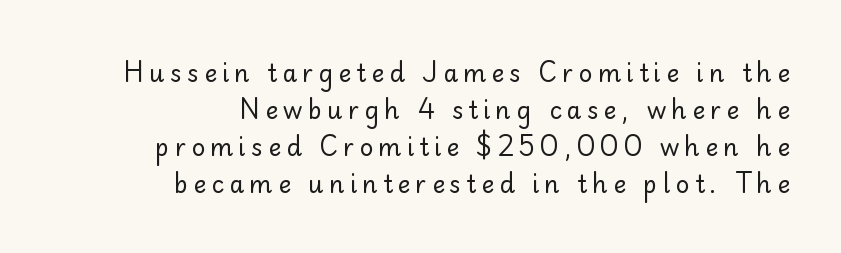
Q: Is the text bold? A: No.
Q: Is the text italic (slanted)? A: No, it is upright.
Q: Is the text underlined? A: No.
Q: How is the paragraph aligned? A: Right-aligned.
Q: Is the spacing between letters normal or unusually wide? A: Unusually wide.
Q: Is the spacing between lines tight, normal or loose? A: Normal.
